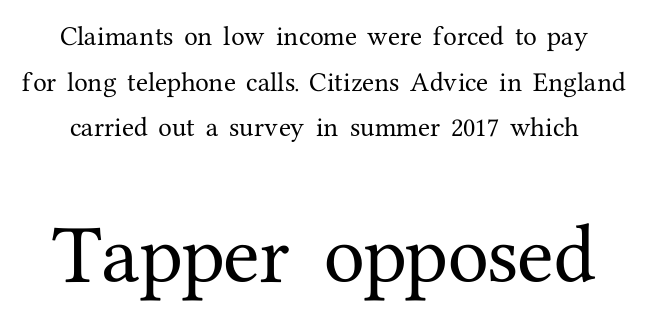
The image shows 67 px serif type, upright; set loose line spacing (2.07x), normal letter spacing, not underlined; the second (bottom) block is 3.05x larger; medium stroke contrast and a medium x-height.
